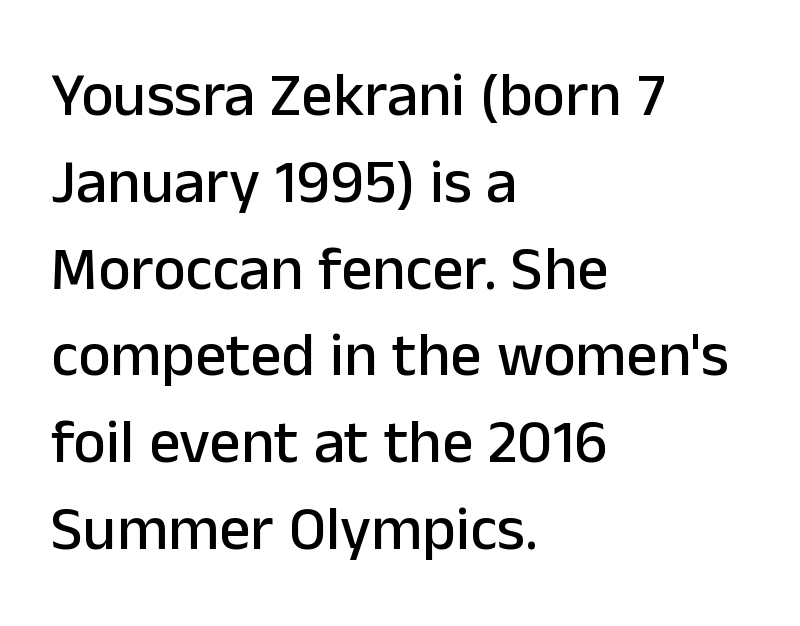
The leading is moderate, giving the passage an even texture. The letters advance in unequal steps, a hallmark of proportional type. Which margin do the lines hug? The left one — the right edge is uneven. Stroke terminals: plain, sans-serif. Descenders are the only things crossing below the line.
